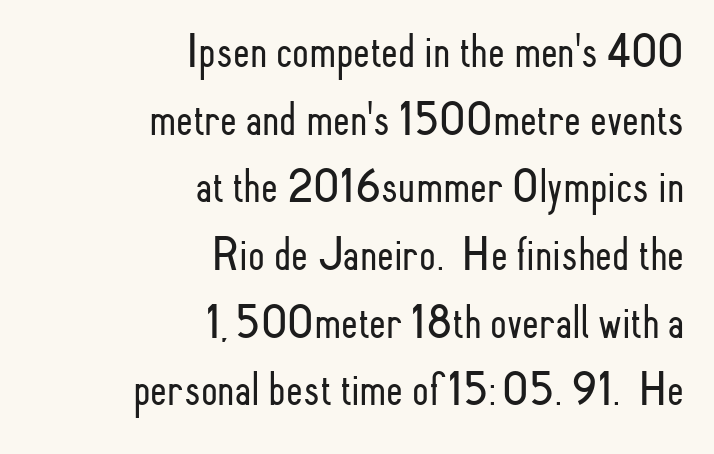
The image shows 48 px light, condensed sans-serif type, upright; set right-aligned, normal line spacing (1.41x), normal letter spacing, not underlined; low stroke contrast and a small x-height.
